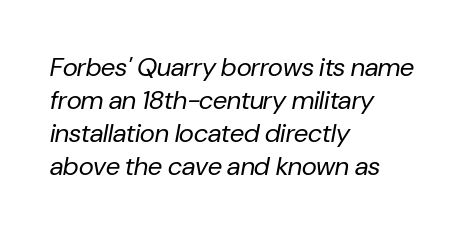
The image shows 26 px text type, italic (leaning right); set left-aligned, normal line spacing (1.27x), normal letter spacing, not underlined.
